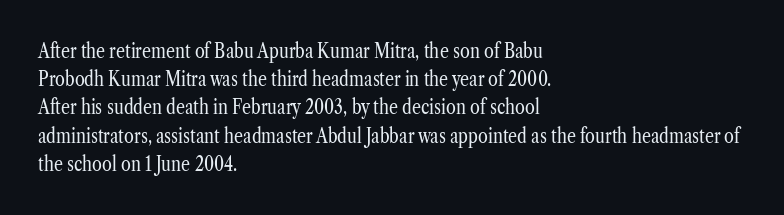
Nobody drew a line under any word here. When letters stand straight like this, we call the style roman or upright. The lines sit at an ordinary, default distance from one another. Summary of weight: not heavy and not bold.
